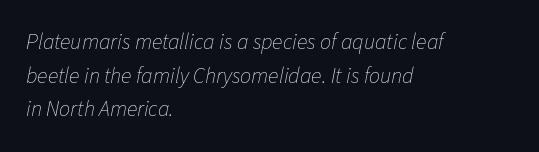
Q: Is the text bold? A: No.
Q: Is the text italic (slanted)? A: Yes, it leans right by about 11 degrees.
Q: Is the text underlined? A: No.
Q: How is the paragraph aligned? A: Left-aligned.
Q: Is the spacing between letters normal or unusually wide? A: Normal.
Q: Is the spacing between lines tight, normal or loose? A: Normal.
